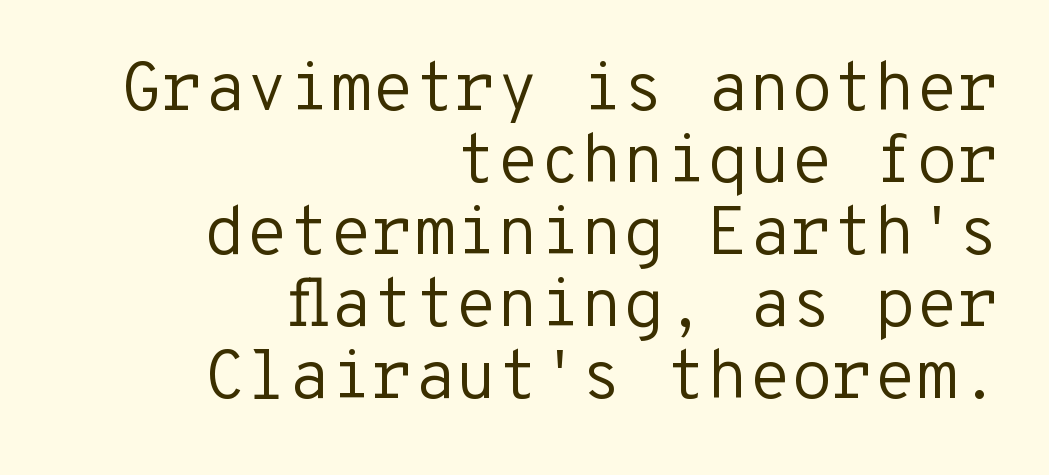
{"serif": "no", "italic": "no", "bold": "no", "weight": "regular", "width": "normal", "stroke_contrast": "low", "x_height": "medium", "monospaced": "yes", "underline": "no", "align": "right", "line_spacing": "tight", "line_spacing_ratio": 1.06, "letter_spacing": "normal", "letter_spacing_em": 0.0, "glyph_px": 68}
